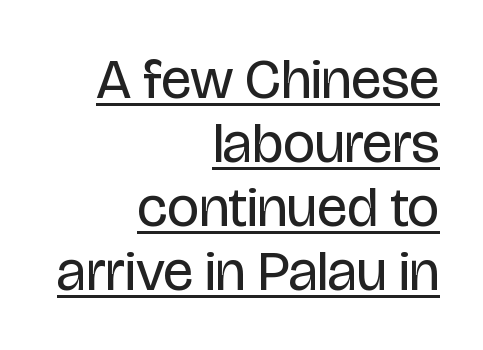
Q: Is the text bold? A: No.
Q: Is the text italic (slanted)? A: No, it is upright.
Q: Is the typeface a serif or a sans-serif typeface? A: Sans-serif.
Q: Is the text underlined? A: Yes.
Q: How is the paragraph aligned? A: Right-aligned.
Q: Is the spacing between letters normal or unusually wide? A: Normal.
Q: Is the spacing between lines tight, normal or loose? A: Tight.
Q: Width (condensed, normal, or wide)? A: Condensed.
Q: Stroke contrast? A: Low.
Q: x-height? A: Large.
Q: Monospaced? A: No.
